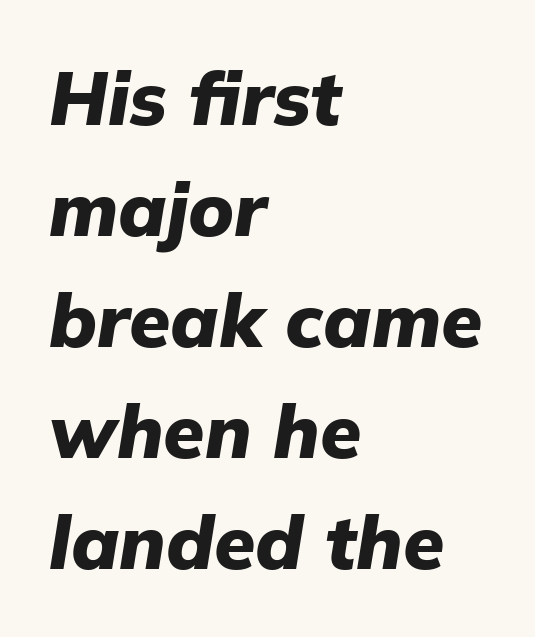
Q: Is the text bold? A: Yes.
Q: Is the text italic (slanted)? A: Yes, it leans right by about 9 degrees.
Q: Is the text underlined? A: No.
Q: How is the paragraph aligned? A: Left-aligned.
Q: Is the spacing between letters normal or unusually wide? A: Normal.
Q: Is the spacing between lines tight, normal or loose? A: Normal.
Q: Width (condensed, normal, or wide)? A: Normal.
Q: Stroke contrast? A: Low.
Q: x-height? A: Medium.
Q: Monospaced? A: No.
